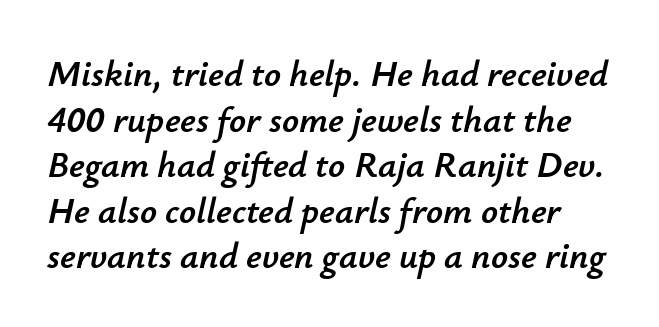
Q: Is the text italic (slanted)? A: Yes, it leans right by about 12 degrees.
Q: Is the text underlined? A: No.
Q: Is the spacing between letters normal or unusually wide? A: Normal.
Q: Width (condensed, normal, or wide)? A: Normal.
Q: Stroke contrast? A: Low.
Q: x-height? A: Small.
Q: Monospaced? A: No.
